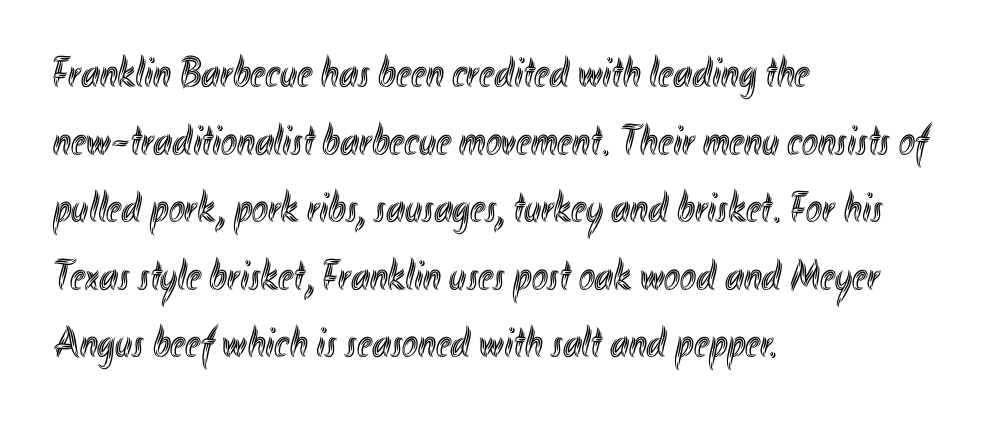
Layout note: lines flush left. This block has exactly the height ordinary leading produces. Character widths vary here, with narrow letters taking less room than wide ones.
